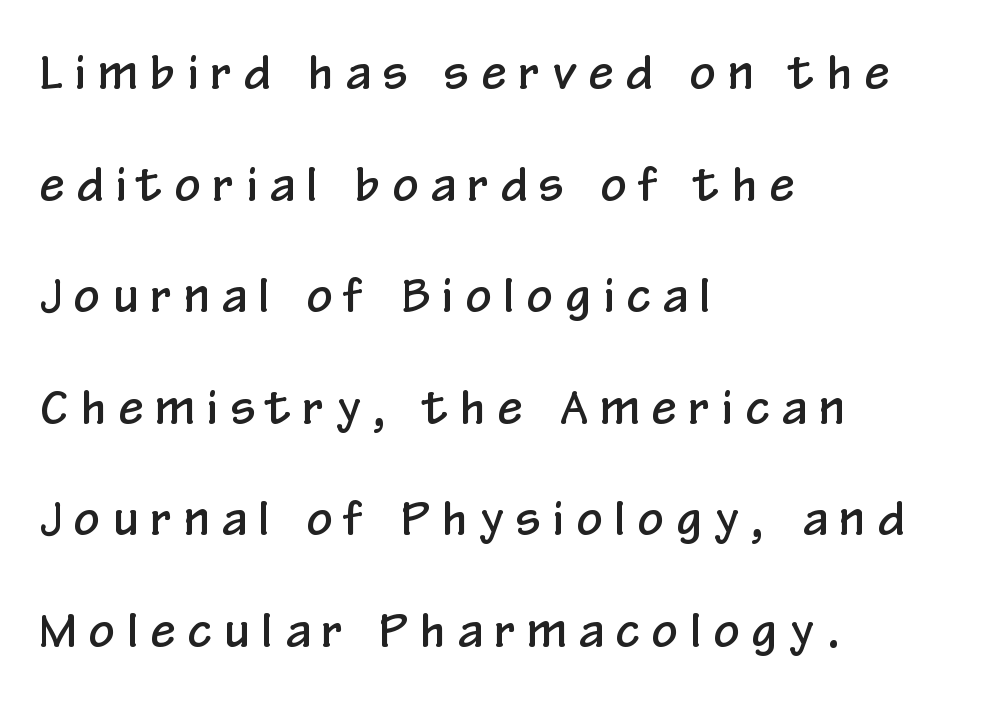
Q: Is the text italic (slanted)? A: No, it is upright.
Q: Is the typeface a serif or a sans-serif typeface? A: Sans-serif.
Q: Is the text underlined? A: No.
Q: How is the paragraph aligned? A: Left-aligned.
Q: Is the spacing between letters normal or unusually wide? A: Unusually wide.
Q: Is the spacing between lines tight, normal or loose? A: Loose.
Q: Width (condensed, normal, or wide)? A: Condensed.
Q: Stroke contrast? A: Low.
Q: x-height? A: Medium.
Q: Monospaced? A: No.
